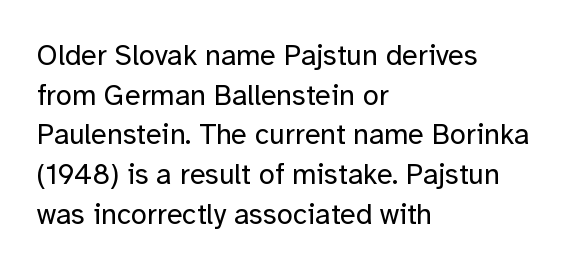
Q: Is the text bold? A: No.
Q: Is the text italic (slanted)? A: No, it is upright.
Q: Is the typeface a serif or a sans-serif typeface? A: Sans-serif.
Q: Is the text underlined? A: No.
Q: How is the paragraph aligned? A: Left-aligned.
Q: Is the spacing between letters normal or unusually wide? A: Normal.
Q: Is the spacing between lines tight, normal or loose? A: Normal.
Q: Width (condensed, normal, or wide)? A: Normal.
Q: Stroke contrast? A: Low.
Q: x-height? A: Medium.
Q: Monospaced? A: No.
